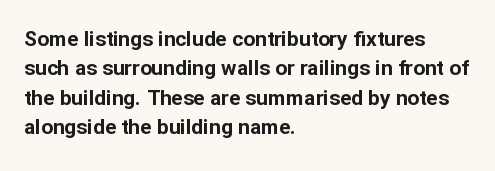
{"italic": "no", "bold": "yes", "underline": "no", "align": "left", "line_spacing": "normal", "line_spacing_ratio": 1.4, "letter_spacing": "normal", "letter_spacing_em": 0.0, "glyph_px": 21}
